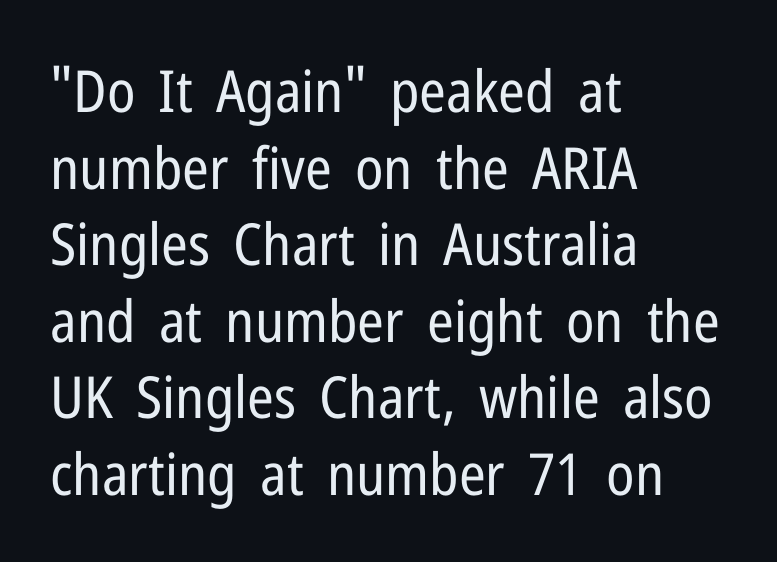
{"serif": "no", "italic": "no", "bold": "no", "weight": "regular", "width": "condensed", "stroke_contrast": "low", "x_height": "medium", "monospaced": "no", "underline": "no", "align": "left", "line_spacing": "normal", "line_spacing_ratio": 1.32, "letter_spacing": "normal", "letter_spacing_em": 0.0, "glyph_px": 58}
